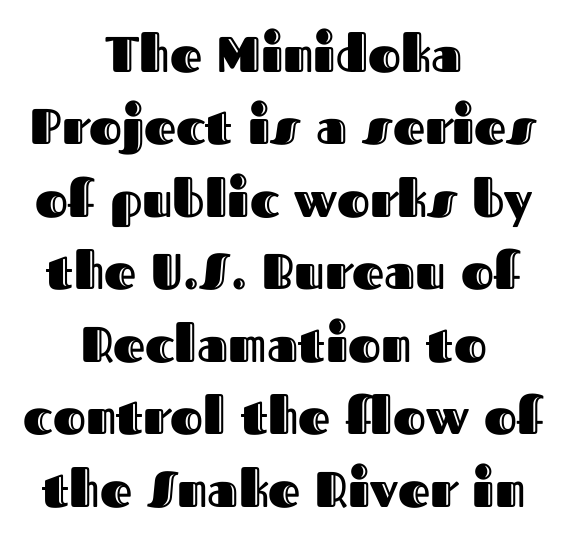
{"italic": "no", "width": "normal", "x_height": "medium", "monospaced": "no", "underline": "no", "align": "center", "line_spacing": "normal", "line_spacing_ratio": 1.45, "letter_spacing": "normal", "letter_spacing_em": 0.0, "glyph_px": 50}
